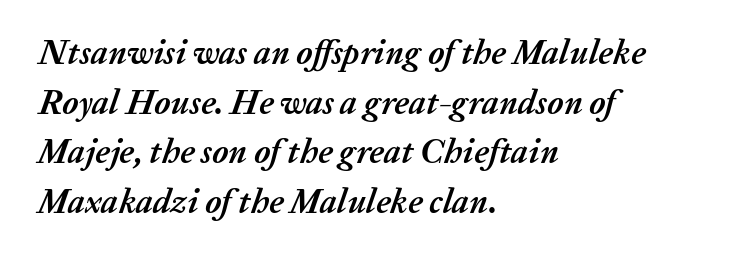
Notice how the stems are inclined rather than vertical — that's the hallmark of italics. The paragraph has a hard left edge and a soft right edge. Letters rest on an invisible, unmarked baseline. Notice how thick the strokes are: this is what a full bold looks like.
